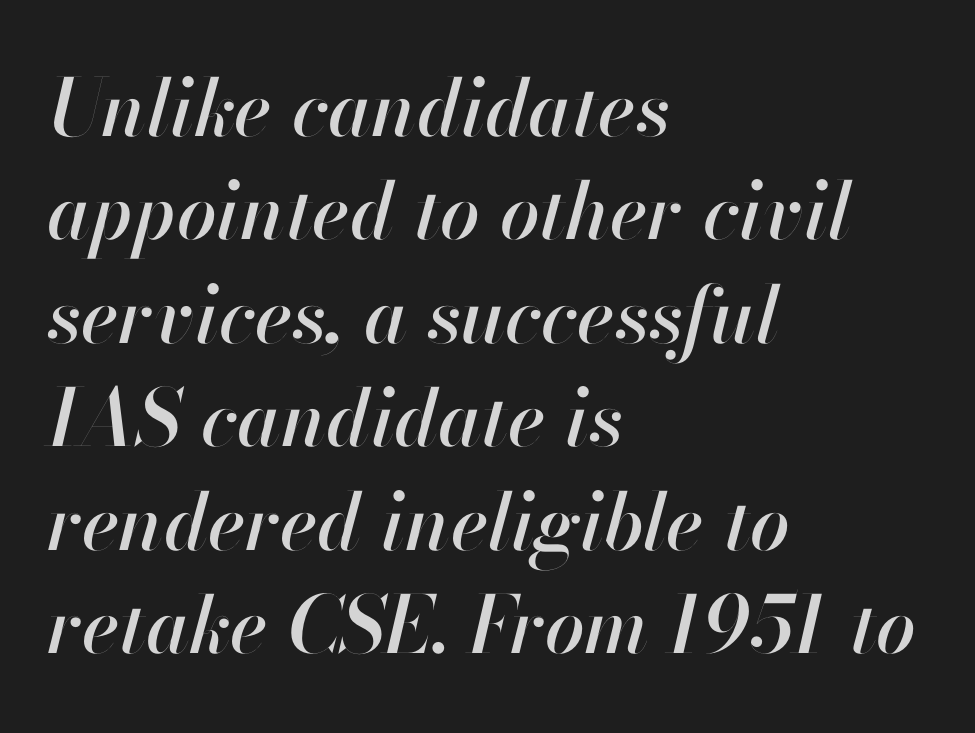
{"italic": "yes", "lean": "right", "slant_degrees": 13, "width": "normal", "stroke_contrast": "high", "x_height": "small", "monospaced": "no", "underline": "no", "align": "left", "line_spacing": "normal", "line_spacing_ratio": 1.31, "letter_spacing": "normal", "letter_spacing_em": 0.0, "glyph_px": 79}
